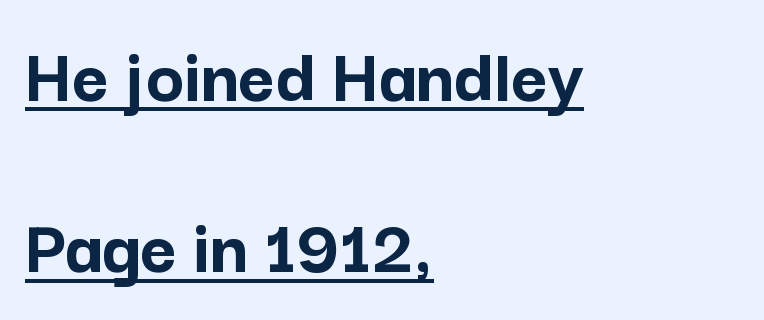
Q: Is the text bold? A: Yes.
Q: Is the text italic (slanted)? A: No, it is upright.
Q: Is the typeface a serif or a sans-serif typeface? A: Sans-serif.
Q: Is the text underlined? A: Yes.
Q: How is the paragraph aligned? A: Left-aligned.
Q: Is the spacing between letters normal or unusually wide? A: Normal.
Q: Is the spacing between lines tight, normal or loose? A: Loose.
Q: Width (condensed, normal, or wide)? A: Normal.
Q: Stroke contrast? A: Low.
Q: x-height? A: Medium.
Q: Monospaced? A: No.
